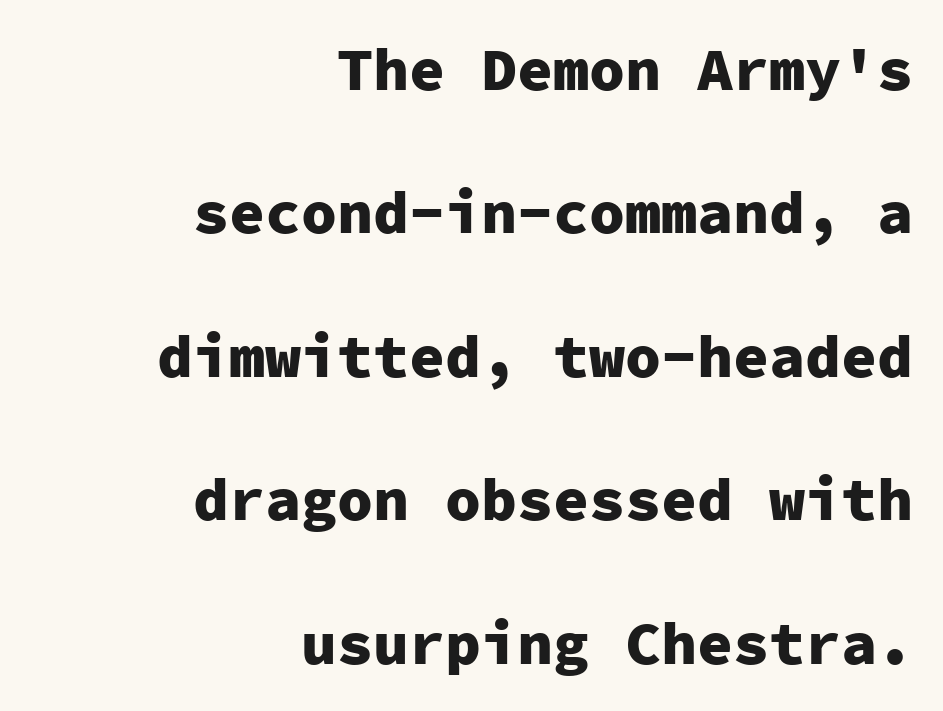
The image shows 60 px heavy sans-serif type, upright, monospaced; set right-aligned, loose line spacing (2.39x), normal letter spacing, not underlined; low stroke contrast and a medium x-height.
